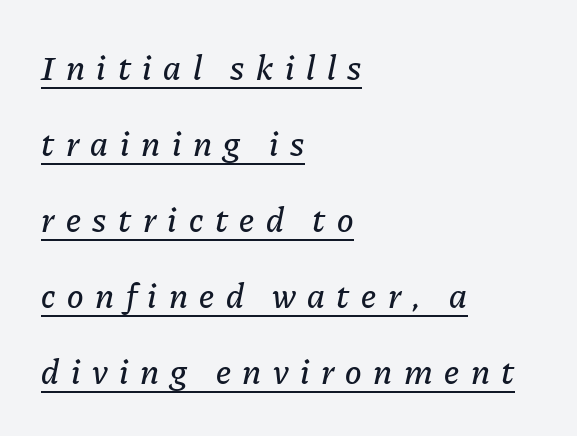
The image shows 35 px text type, italic (leaning right); set left-aligned, loose line spacing (2.17x), unusually wide letter spacing (+0.33 em), underlined; low stroke contrast and a medium x-height.
